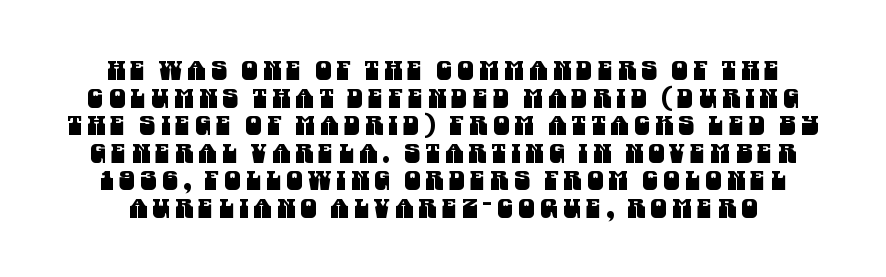
{"underline": "no", "line_spacing": "tight", "line_spacing_ratio": 1.06, "letter_spacing": "wide", "letter_spacing_em": 0.2, "glyph_px": 26}
